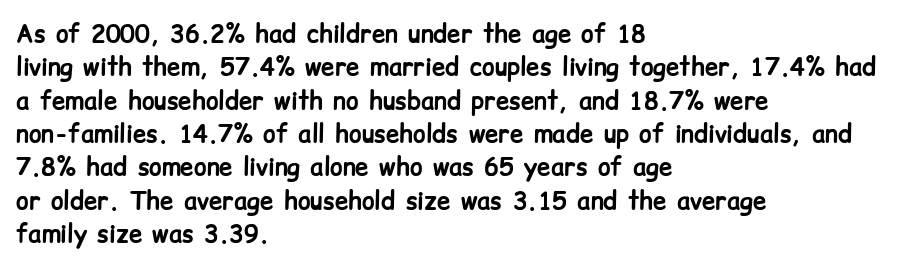
The image shows 24 px bold type, upright; set left-aligned, normal line spacing (1.39x), normal letter spacing, not underlined.
